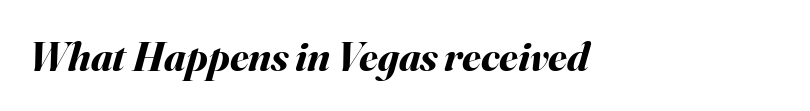
Q: Is the text bold? A: Yes.
Q: Is the text italic (slanted)? A: Yes, it leans right by about 16 degrees.
Q: Is the text underlined? A: No.
Q: How is the paragraph aligned? A: Left-aligned.
Q: Is the spacing between letters normal or unusually wide? A: Normal.
Q: Width (condensed, normal, or wide)? A: Normal.
Q: Stroke contrast? A: Medium.
Q: x-height? A: Small.
Q: Monospaced? A: No.
